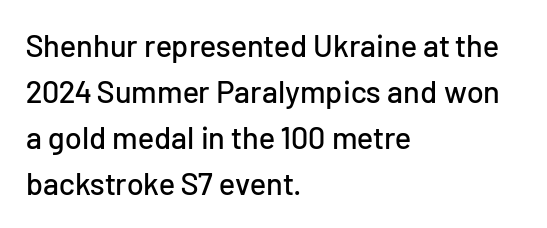
The image shows 31 px sans-serif type, upright; set left-aligned, normal line spacing (1.48x), normal letter spacing, not underlined; low stroke contrast and a medium x-height.
